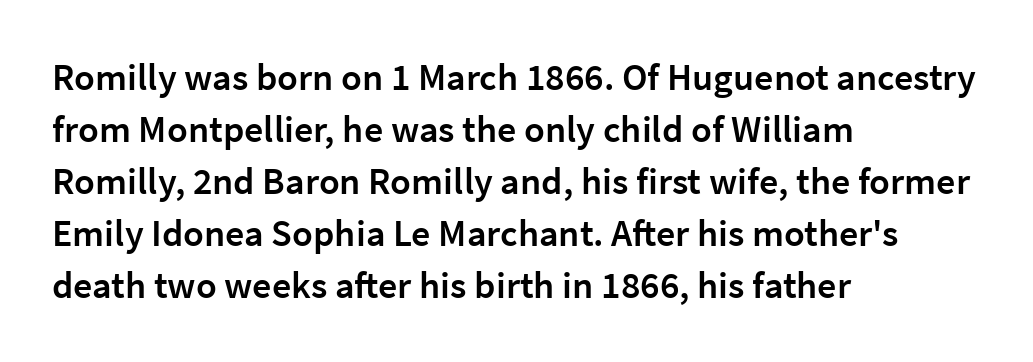
The image shows 38 px semibold sans-serif type, upright; set left-aligned, normal line spacing (1.37x), normal letter spacing, not underlined; low stroke contrast and a medium x-height.
